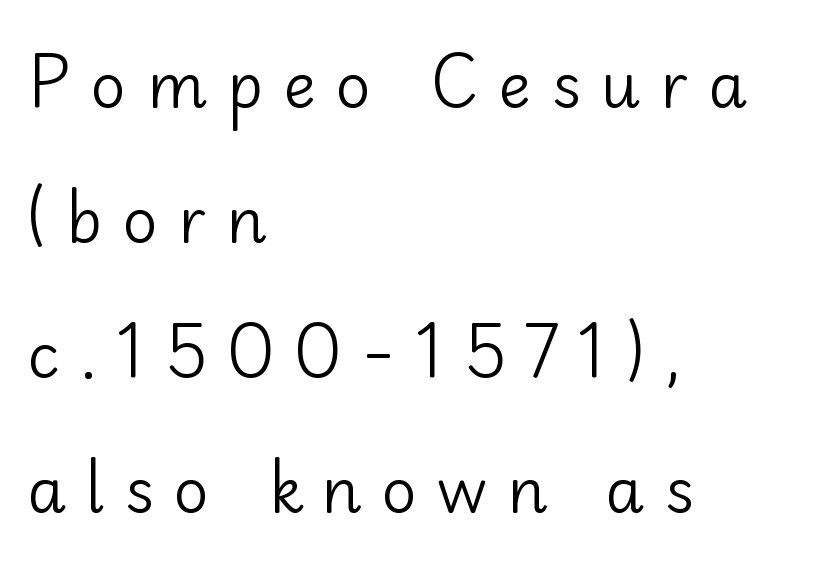
The image shows 62 px regular-weight sans-serif type, upright; set left-aligned, loose line spacing (2.18x), unusually wide letter spacing (+0.32 em), not underlined; low stroke contrast and a small x-height.
